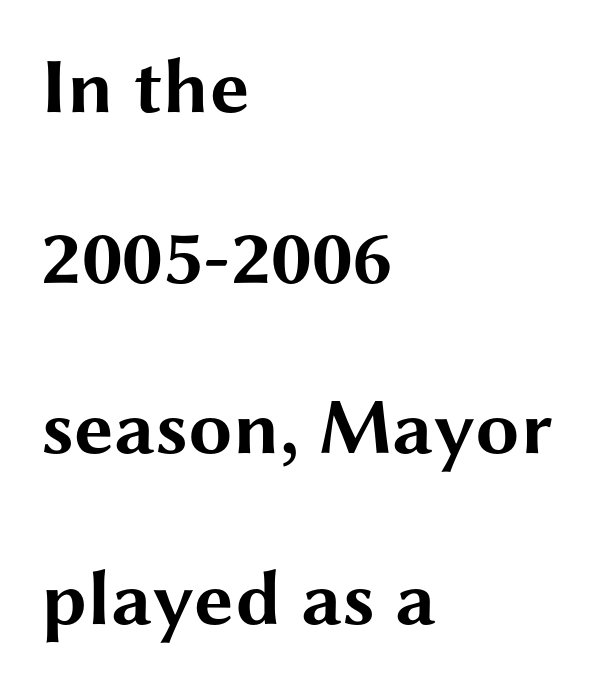
Q: Is the text bold? A: Yes.
Q: Is the text italic (slanted)? A: No, it is upright.
Q: Is the typeface a serif or a sans-serif typeface? A: Sans-serif.
Q: Is the text underlined? A: No.
Q: How is the paragraph aligned? A: Left-aligned.
Q: Is the spacing between letters normal or unusually wide? A: Normal.
Q: Is the spacing between lines tight, normal or loose? A: Loose.
Q: Width (condensed, normal, or wide)? A: Wide.
Q: Stroke contrast? A: Medium.
Q: x-height? A: Medium.
Q: Monospaced? A: No.
